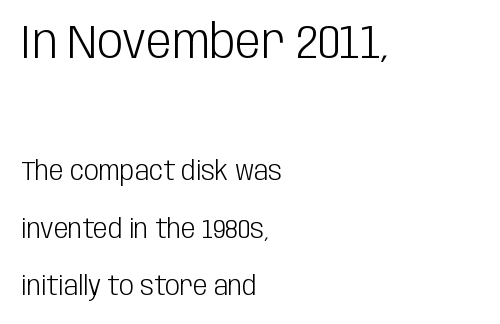
Each letter keeps its own natural width here, so spacing adapts to shape. Does the lettering tilt? It doesn't — this is upright. Honestly, there is no underline to notice here at all. What kind of face is this? One without serifs — a sans. Honestly, the letter spacing is just normal — you wouldn't notice it.
